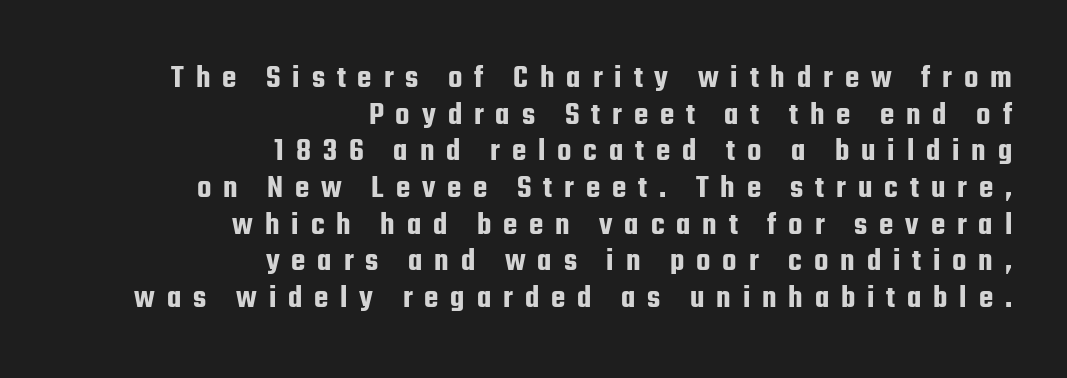
The type sits square on the baseline with zero lean. You could not count columns in this text — the font is proportionally spaced. This sample trades vertical openness for compactness between lines. The foot of each line stays bare and open.
